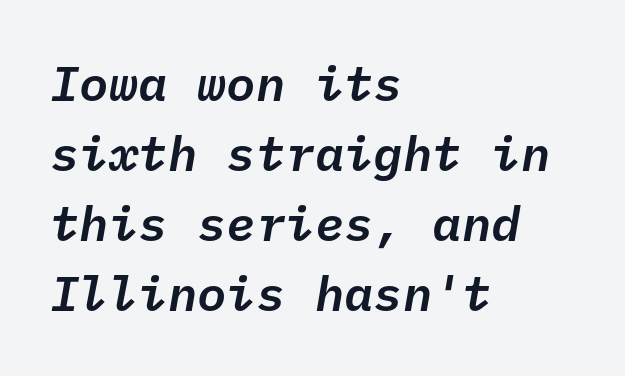
The image shows 49 px text type, italic (leaning right), monospaced; set left-aligned, normal line spacing (1.43x), normal letter spacing, not underlined; low stroke contrast and a medium x-height.
